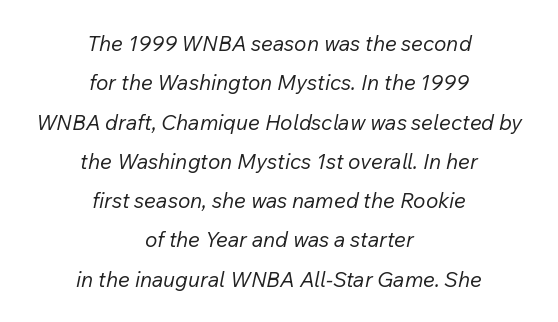
{"italic": "yes", "lean": "right", "slant_degrees": 12, "bold": "no", "underline": "no", "align": "center", "line_spacing_ratio": 1.87, "letter_spacing": "normal", "letter_spacing_em": 0.0, "glyph_px": 21}
